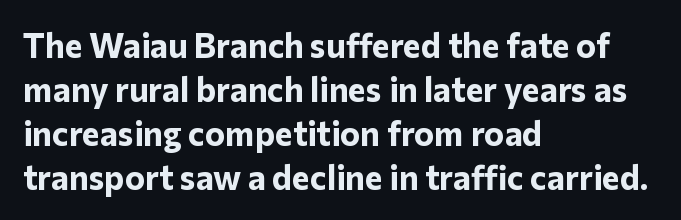
The image shows 34 px bold sans-serif type, upright; set left-aligned, normal line spacing (1.29x), normal letter spacing, not underlined; low stroke contrast and a medium x-height.
